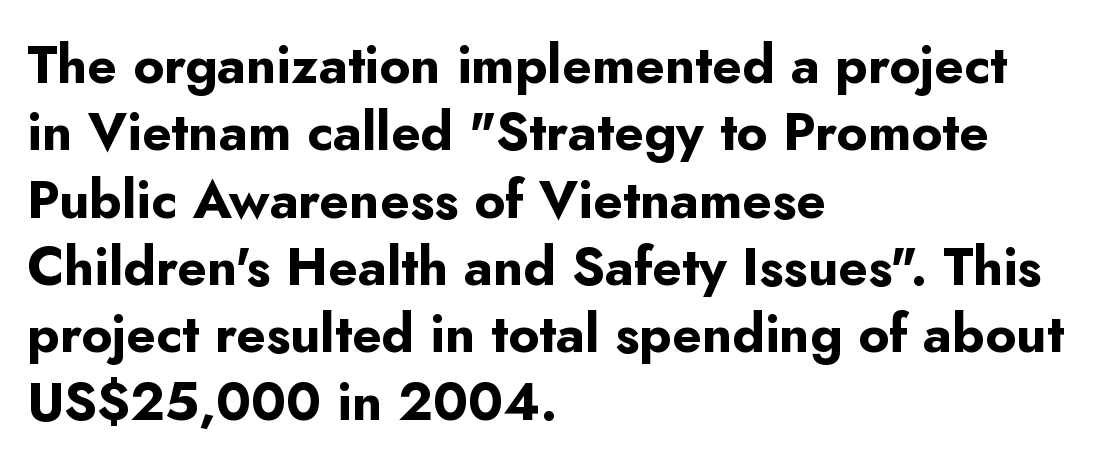
{"serif": "no", "italic": "no", "bold": "yes", "weight": "bold", "width": "normal", "stroke_contrast": "low", "x_height": "small", "monospaced": "no", "underline": "no", "align": "left", "line_spacing": "normal", "line_spacing_ratio": 1.27, "letter_spacing": "normal", "letter_spacing_em": 0.0, "glyph_px": 53}
